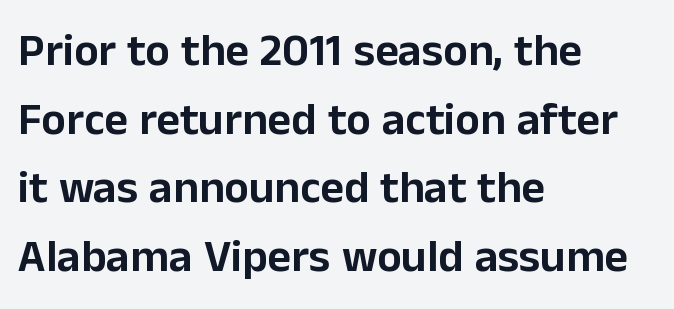
The image shows 46 px sans-serif type, upright; set left-aligned, normal line spacing (1.49x), normal letter spacing, not underlined; low stroke contrast and a medium x-height.
